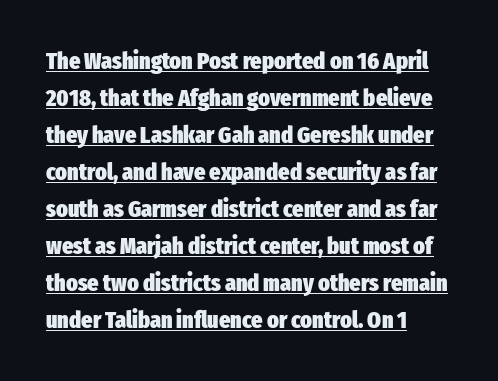
The image shows 24 px bold type, upright; set left-aligned, normal line spacing (1.54x), normal letter spacing, underlined.
